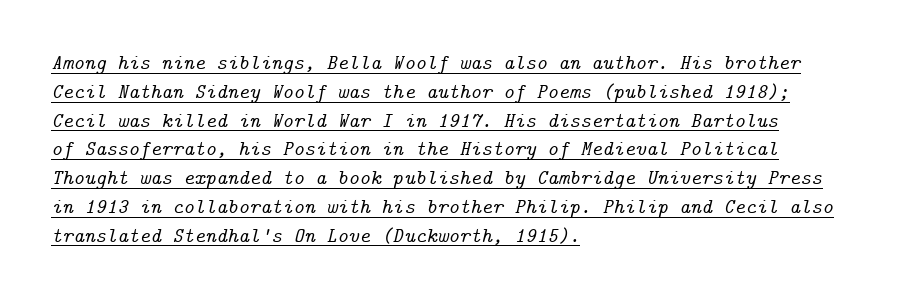
Leftover space on each line is placed entirely after the last word. The whole block is typeset with a tilt. Evenly set lines give the paragraph a standard silhouette. Between one letter and the next there's only the usual sliver of space. Underlined type.
